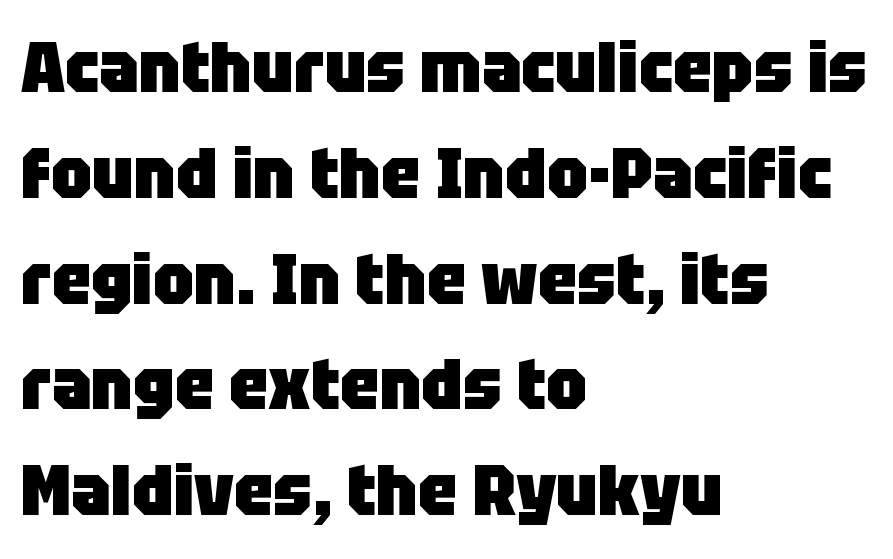
Q: Is the text bold? A: Yes.
Q: Is the text italic (slanted)? A: No, it is upright.
Q: Is the typeface a serif or a sans-serif typeface? A: Sans-serif.
Q: Is the text underlined? A: No.
Q: How is the paragraph aligned? A: Left-aligned.
Q: Is the spacing between letters normal or unusually wide? A: Normal.
Q: Is the spacing between lines tight, normal or loose? A: Normal.
Q: Width (condensed, normal, or wide)? A: Normal.
Q: Stroke contrast? A: Low.
Q: x-height? A: Large.
Q: Monospaced? A: No.
